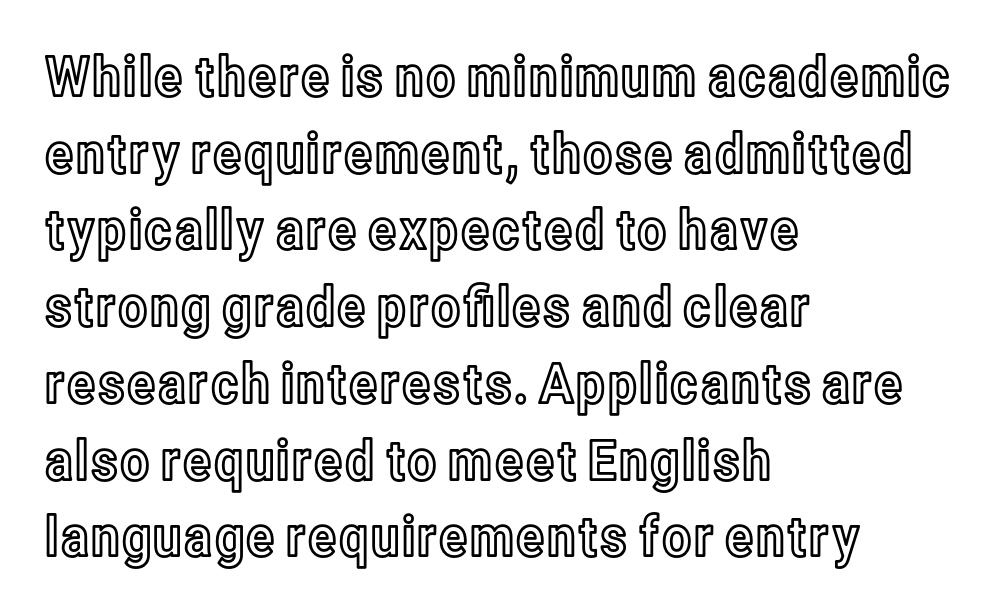
The image shows 56 px condensed type, upright; set left-aligned, normal line spacing (1.37x), normal letter spacing, not underlined; a medium x-height.
